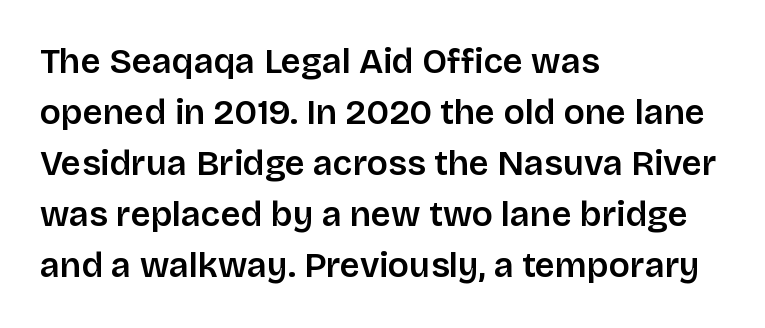
A typesetter would label this face a sans. Is the block centered? No — it sits flush against the left margin. The specimen omits any rule beneath the text block's lines. A roman cut, with each character standing at attention. Does the leading feel generous? No, just average.
